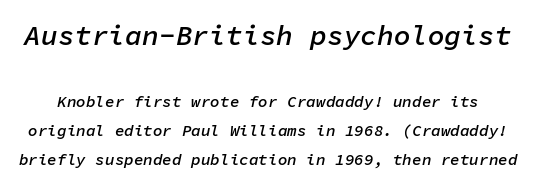
The image shows 28 px semibold type, italic (leaning right), monospaced; set line spacing 1.83x, normal letter spacing, not underlined; the first (top) block is 1.75x larger; low stroke contrast and a medium x-height.
